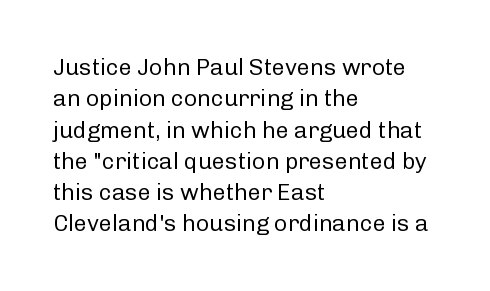
Q: Is the text bold? A: No.
Q: Is the text italic (slanted)? A: No, it is upright.
Q: Is the text underlined? A: No.
Q: How is the paragraph aligned? A: Left-aligned.
Q: Is the spacing between letters normal or unusually wide? A: Normal.
Q: Is the spacing between lines tight, normal or loose? A: Normal.
